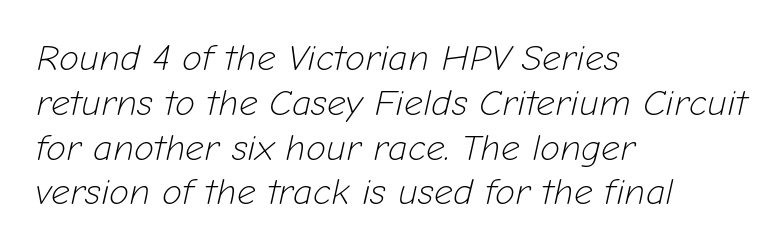
The image shows 37 px light type, italic (leaning right); set left-aligned, line spacing 1.21x, normal letter spacing, not underlined; low stroke contrast and a medium x-height.
